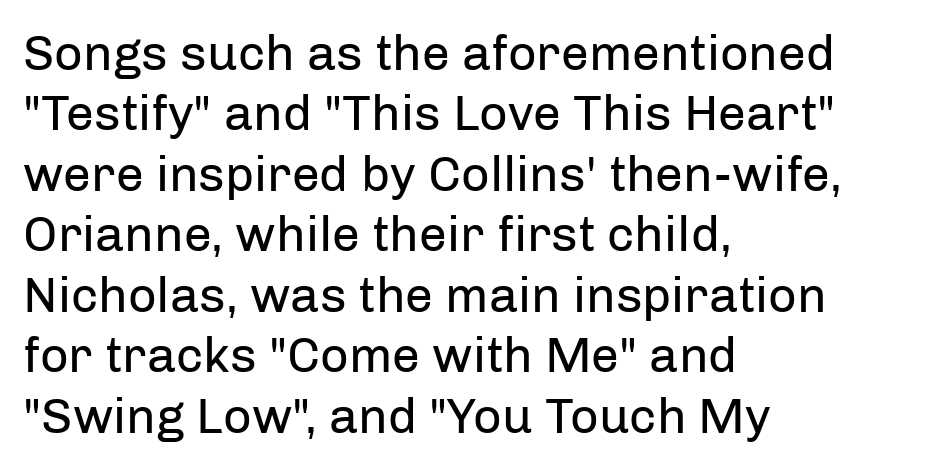
The strokes carry an ordinary text weight at most. The setting favours the left margin, as ordinary paragraphs usually do. How are the letters spaced? Ordinarily, with no added tracking. You could not count columns in this text — the font is proportionally spaced. These lines were composed using upright roman letters. Words float on clear page, feet unadorned.
